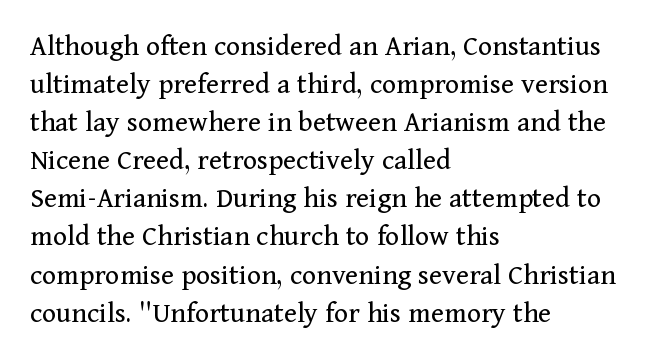
The image shows 30 px regular-weight serif type, upright; set left-aligned, normal line spacing (1.27x), normal letter spacing, not underlined; medium stroke contrast and a medium x-height.
